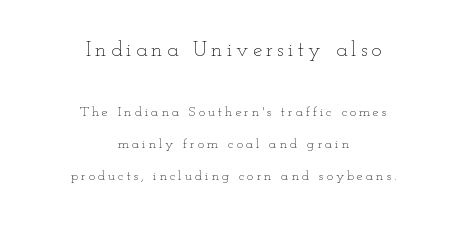
Q: Is the text bold? A: No.
Q: Is the text italic (slanted)? A: No, it is upright.
Q: Is the text underlined? A: No.
Q: How is the paragraph aligned? A: Centered.
Q: Is the spacing between letters normal or unusually wide? A: Unusually wide.
Q: Is the spacing between lines tight, normal or loose? A: Loose.
Q: Which block of text is set in a larger size, the first (top) or the second (bottom)? A: The first (top) one.
